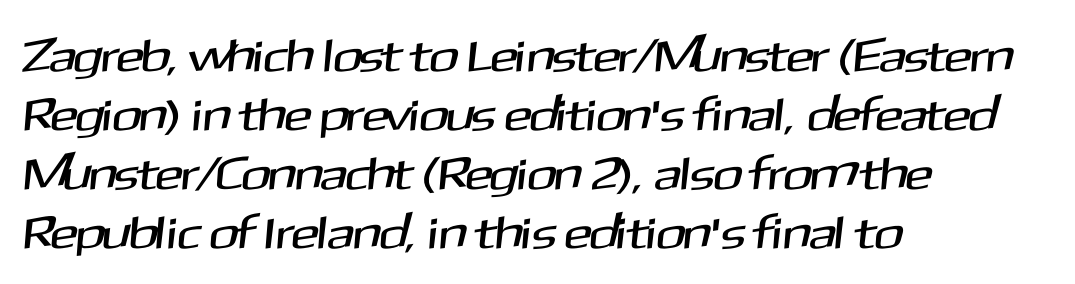
{"serif": "no", "width": "normal", "stroke_contrast": "medium", "x_height": "medium", "monospaced": "no", "underline": "no", "align": "left", "line_spacing": "normal", "line_spacing_ratio": 1.28, "letter_spacing": "normal", "letter_spacing_em": 0.0, "glyph_px": 46}
